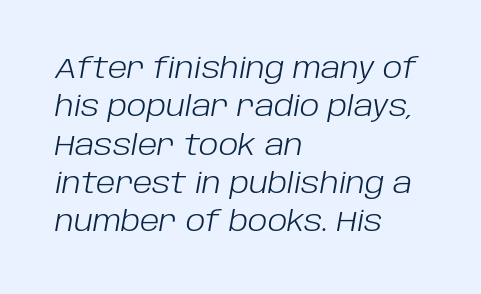
{"italic": "yes", "lean": "right", "slant_degrees": 10, "bold": "no", "weight": "light", "width": "normal", "stroke_contrast": "low", "x_height": "large", "monospaced": "no", "underline": "no", "align": "left", "line_spacing": "normal", "line_spacing_ratio": 1.37, "letter_spacing": "normal", "letter_spacing_em": 0.0, "glyph_px": 28}
